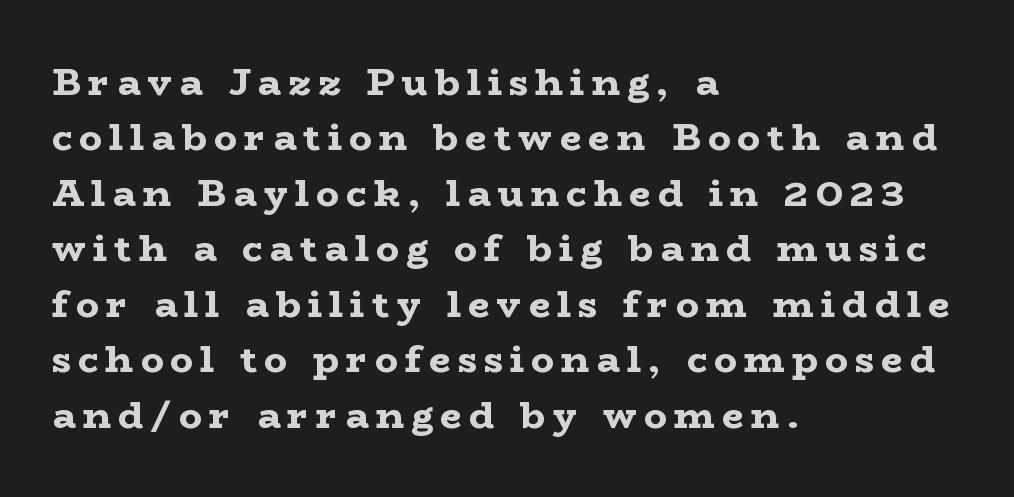
The image shows 38 px bold, wide serif type, upright; set left-aligned, normal line spacing (1.46x), not underlined; low stroke contrast and a medium x-height.
